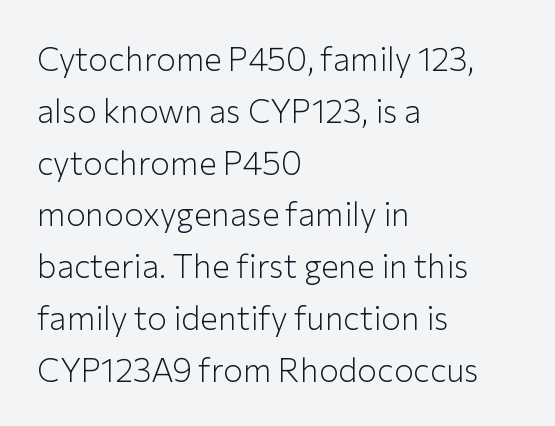
{"serif": "no", "italic": "no", "bold": "no", "weight": "light", "width": "normal", "stroke_contrast": "low", "x_height": "medium", "monospaced": "no", "underline": "no", "align": "left", "line_spacing": "normal", "line_spacing_ratio": 1.57, "letter_spacing": "normal", "letter_spacing_em": 0.0, "glyph_px": 33}
